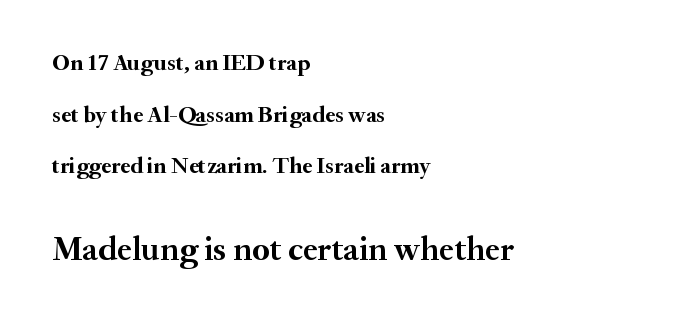
Q: Is the text bold? A: Yes.
Q: Is the text italic (slanted)? A: No, it is upright.
Q: Is the typeface a serif or a sans-serif typeface? A: Serif.
Q: Is the text underlined? A: No.
Q: How is the paragraph aligned? A: Left-aligned.
Q: Is the spacing between letters normal or unusually wide? A: Normal.
Q: Is the spacing between lines tight, normal or loose? A: Loose.
Q: Which block of text is set in a larger size, the first (top) or the second (bottom)? A: The second (bottom) one.
Q: Width (condensed, normal, or wide)? A: Normal.
Q: Stroke contrast? A: Medium.
Q: x-height? A: Small.
Q: Monospaced? A: No.
